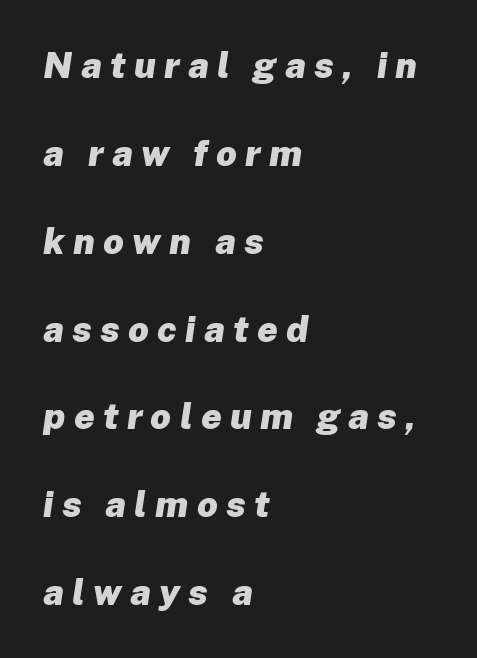
The image shows 36 px heavy type, italic (leaning right); set left-aligned, loose line spacing (2.44x), unusually wide letter spacing (+0.23 em), not underlined; low stroke contrast and a medium x-height.
